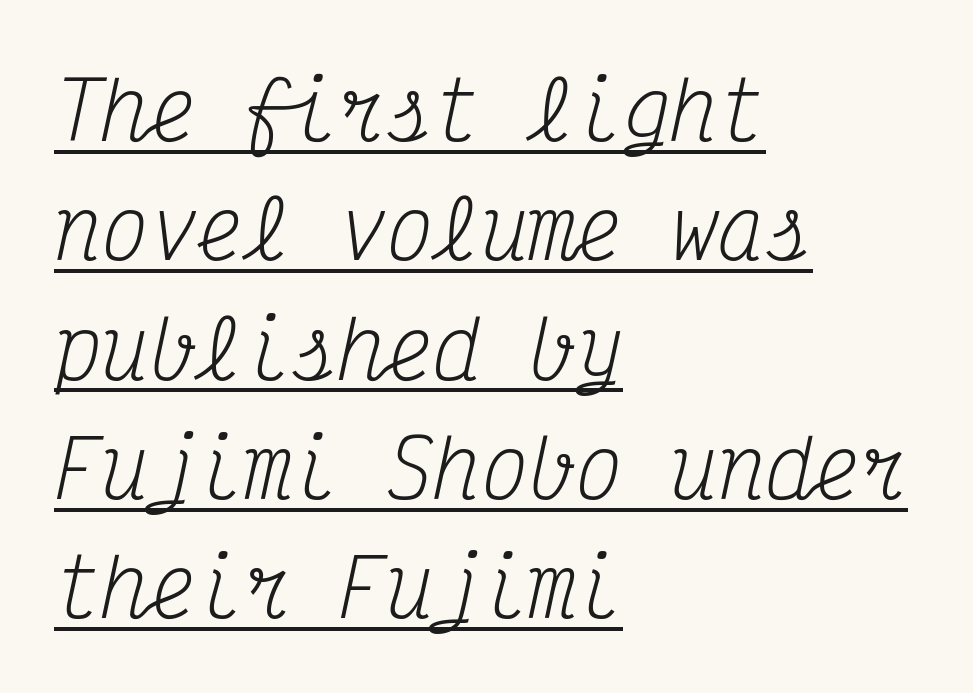
The image shows 79 px regular-weight, condensed serif type, italic (leaning right), monospaced; set left-aligned, normal line spacing (1.51x), normal letter spacing, underlined; medium stroke contrast and a medium x-height.
